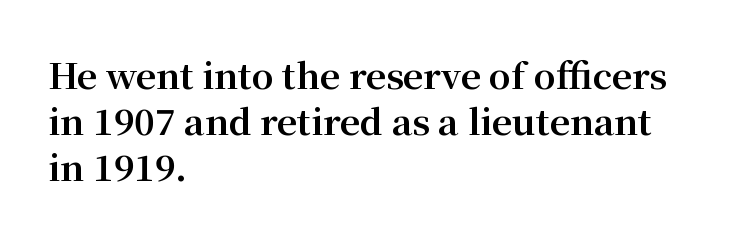
The image shows 35 px bold serif type, upright; set left-aligned, normal line spacing (1.31x), normal letter spacing, not underlined; medium stroke contrast and a medium x-height.
